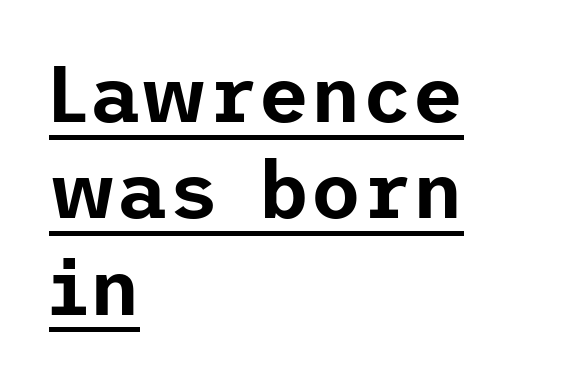
Q: Is the text italic (slanted)? A: No, it is upright.
Q: Is the typeface a serif or a sans-serif typeface? A: Sans-serif.
Q: Is the text underlined? A: Yes.
Q: How is the paragraph aligned? A: Left-aligned.
Q: Is the spacing between letters normal or unusually wide? A: Normal.
Q: Width (condensed, normal, or wide)? A: Normal.
Q: Stroke contrast? A: Low.
Q: x-height? A: Medium.
